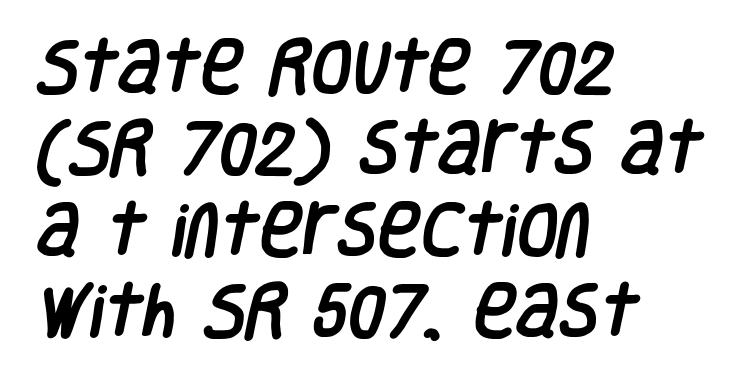
{"serif": "no", "width": "condensed", "stroke_contrast": "low", "x_height": "large", "monospaced": "no", "underline": "no", "align": "left", "line_spacing": "normal", "line_spacing_ratio": 1.38, "letter_spacing": "normal", "letter_spacing_em": 0.0, "glyph_px": 59}
